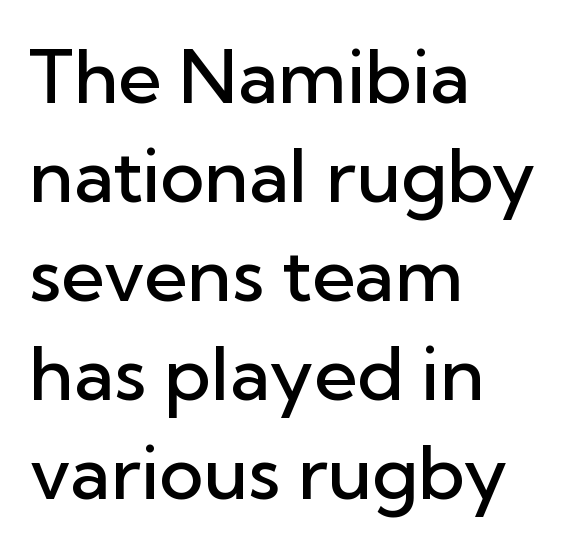
The image shows 75 px semibold sans-serif type, upright; set left-aligned, normal line spacing (1.32x), normal letter spacing, not underlined; low stroke contrast and a medium x-height.
